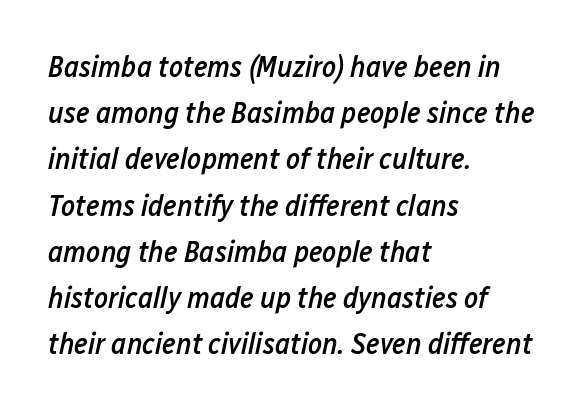
Q: Is the text bold? A: Semi-bold.
Q: Is the text italic (slanted)? A: Yes, it leans right by about 12 degrees.
Q: Is the text underlined? A: No.
Q: How is the paragraph aligned? A: Left-aligned.
Q: Is the spacing between letters normal or unusually wide? A: Normal.
Q: Is the spacing between lines tight, normal or loose? A: Normal.
Q: Width (condensed, normal, or wide)? A: Condensed.
Q: Stroke contrast? A: Low.
Q: x-height? A: Medium.
Q: Monospaced? A: No.
